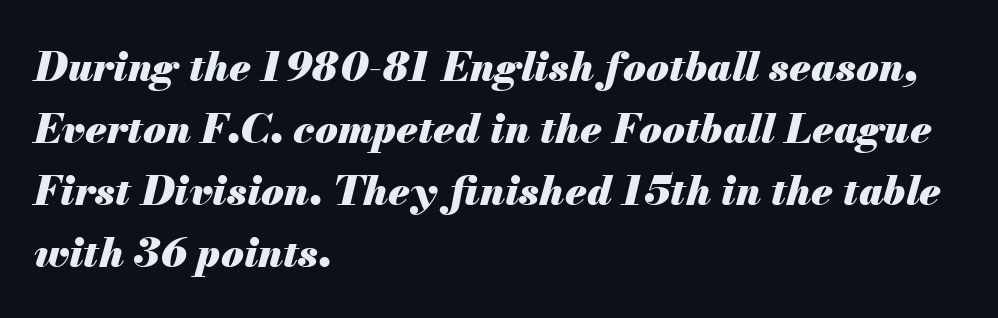
The image shows 41 px heavy type, italic (leaning right); set left-aligned, normal line spacing (1.51x), normal letter spacing, not underlined; medium stroke contrast and a small x-height.
